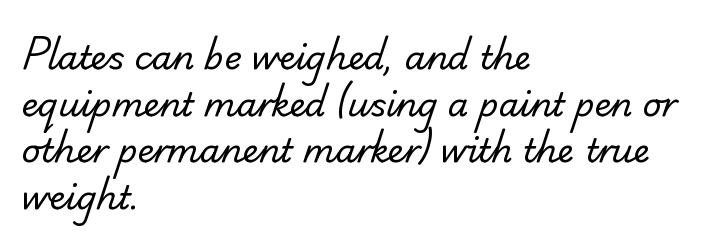
{"serif": "no", "bold": "no", "weight": "regular", "width": "normal", "stroke_contrast": "low", "x_height": "small", "monospaced": "no", "underline": "no", "align": "left", "line_spacing": "normal", "line_spacing_ratio": 1.41, "letter_spacing": "normal", "letter_spacing_em": 0.0, "glyph_px": 33}
